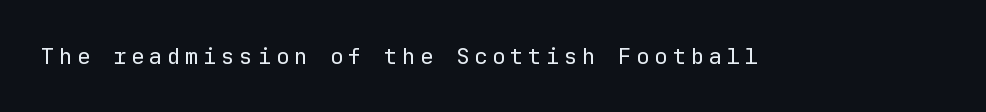
The image shows 22 px text type, upright; set unusually wide letter spacing (+0.22 em), not underlined.
